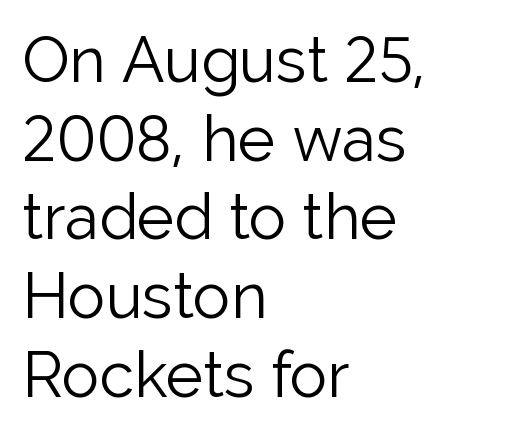
The image shows 63 px light sans-serif type, upright; set left-aligned, normal line spacing (1.25x), normal letter spacing, not underlined; low stroke contrast and a medium x-height.
